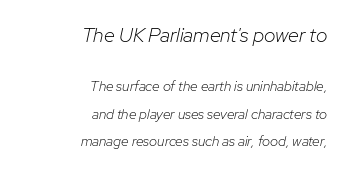
Q: Is the text bold? A: No.
Q: Is the text italic (slanted)? A: Yes, it leans right by about 12 degrees.
Q: Is the text underlined? A: No.
Q: How is the paragraph aligned? A: Right-aligned.
Q: Is the spacing between letters normal or unusually wide? A: Normal.
Q: Is the spacing between lines tight, normal or loose? A: Loose.
Q: Which block of text is set in a larger size, the first (top) or the second (bottom)? A: The first (top) one.
